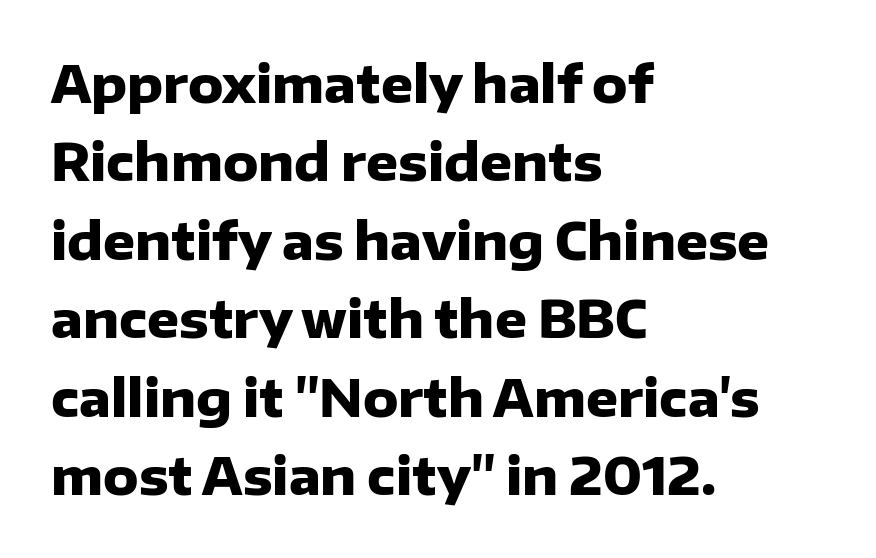
The image shows 50 px heavy sans-serif type, upright; set left-aligned, normal line spacing (1.57x), normal letter spacing, not underlined; low stroke contrast and a medium x-height.
